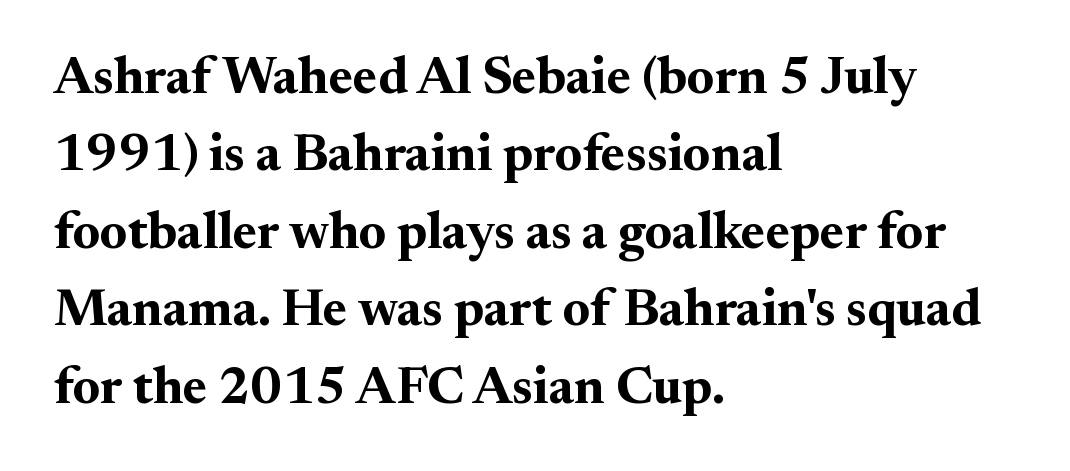
Q: Is the text bold? A: Yes.
Q: Is the text italic (slanted)? A: No, it is upright.
Q: Is the typeface a serif or a sans-serif typeface? A: Serif.
Q: Is the text underlined? A: No.
Q: How is the paragraph aligned? A: Left-aligned.
Q: Is the spacing between letters normal or unusually wide? A: Normal.
Q: Is the spacing between lines tight, normal or loose? A: Normal.
Q: Width (condensed, normal, or wide)? A: Normal.
Q: Stroke contrast? A: Medium.
Q: x-height? A: Small.
Q: Monospaced? A: No.
